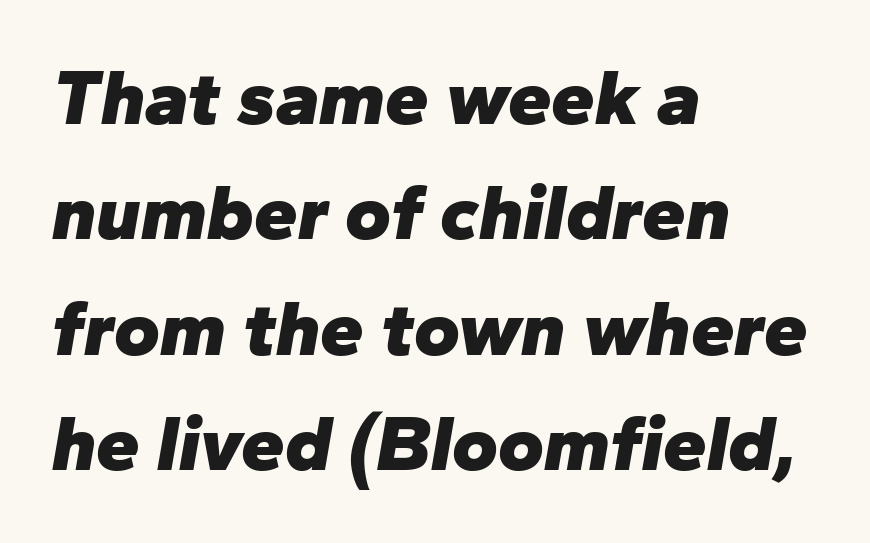
{"italic": "yes", "lean": "right", "slant_degrees": 10, "bold": "yes", "weight": "heavy", "width": "normal", "stroke_contrast": "low", "x_height": "medium", "monospaced": "no", "underline": "no", "align": "left", "line_spacing": "normal", "line_spacing_ratio": 1.48, "letter_spacing": "normal", "letter_spacing_em": 0.0, "glyph_px": 78}
